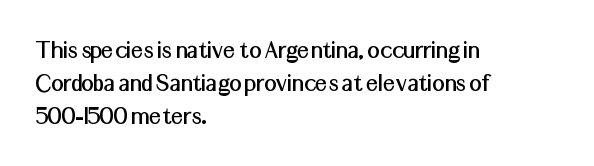
{"italic": "no", "underline": "no", "align": "left", "line_spacing_ratio": 1.22, "letter_spacing": "normal", "letter_spacing_em": 0.0, "glyph_px": 27}
